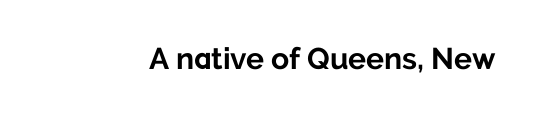
{"serif": "no", "italic": "no", "bold": "yes", "weight": "bold", "width": "normal", "stroke_contrast": "low", "x_height": "medium", "monospaced": "no", "underline": "no", "letter_spacing": "normal", "letter_spacing_em": 0.0, "glyph_px": 30}
